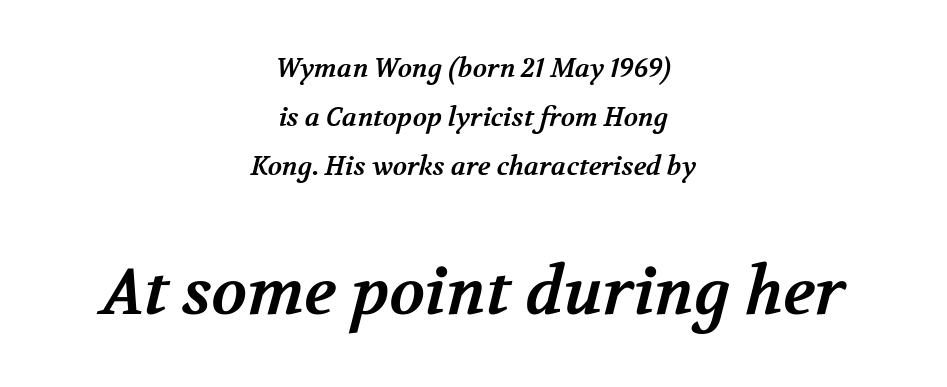
{"serif": "yes", "bold": "yes", "weight": "bold", "width": "normal", "stroke_contrast": "medium", "x_height": "medium", "monospaced": "no", "underline": "no", "align": "center", "line_spacing_ratio": 1.89, "letter_spacing": "normal", "letter_spacing_em": 0.0, "larger_block": "second", "size_ratio": 2.5, "glyph_px": 65}
